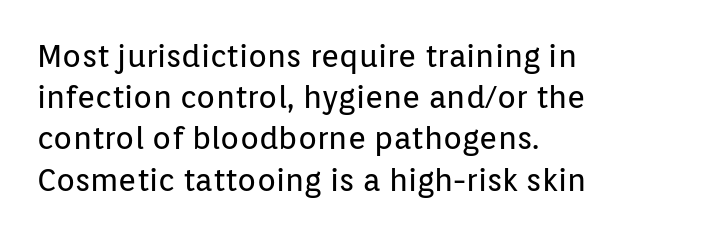
The image shows 31 px regular-weight sans-serif type, upright; set left-aligned, normal line spacing (1.33x), normal letter spacing, not underlined; low stroke contrast and a medium x-height.
